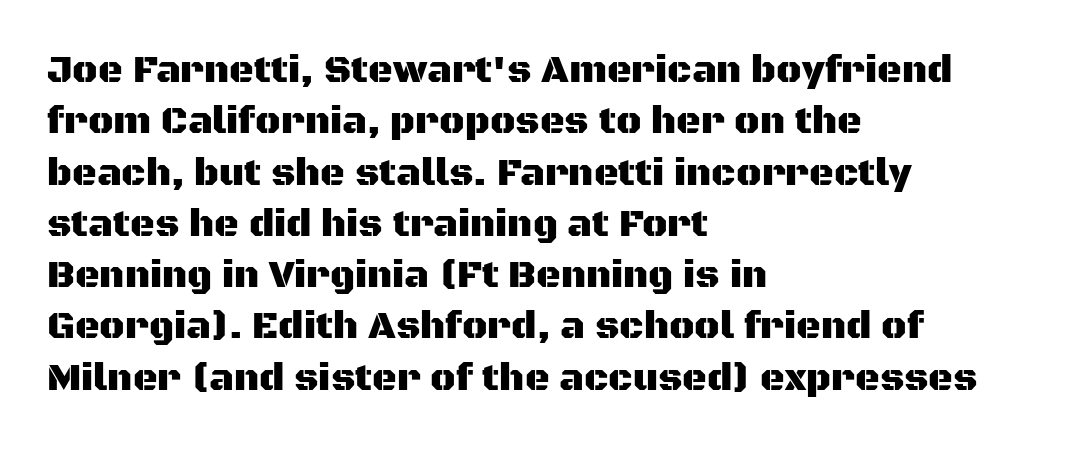
{"serif": "no", "italic": "no", "width": "normal", "stroke_contrast": "medium", "x_height": "large", "monospaced": "no", "underline": "no", "align": "left", "line_spacing": "normal", "line_spacing_ratio": 1.35, "letter_spacing": "normal", "letter_spacing_em": 0.0, "glyph_px": 38}
